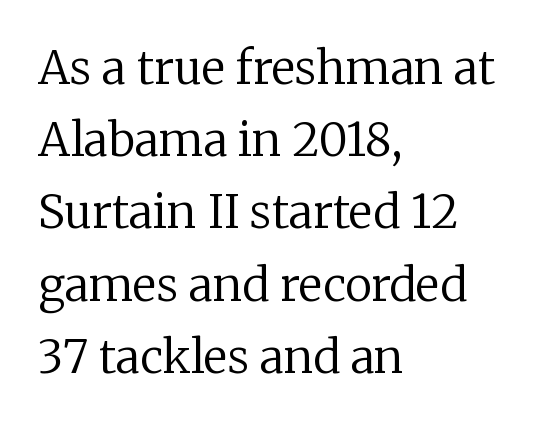
The font's upright variant was chosen for this text. A light-to-regular cut is what we see here. The area under the type is left untouched. How are the letters spaced? Ordinarily, with no added tracking.
